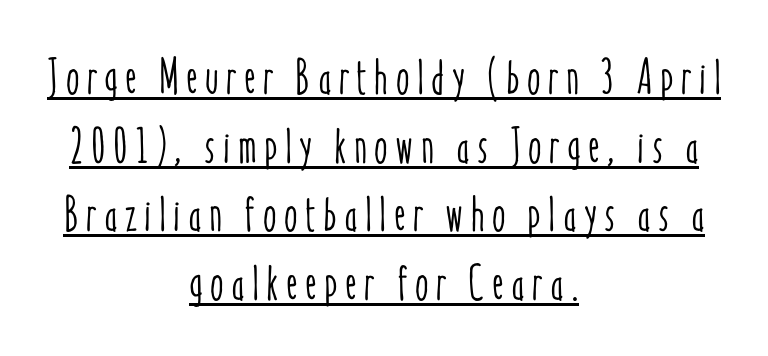
Nope, not italic — everything's standing straight. The paragraph shown floats in the horizontal middle. Interline gaps are of average width in this sample. This sample has the flowing, uneven cadence of proportional lettering.
